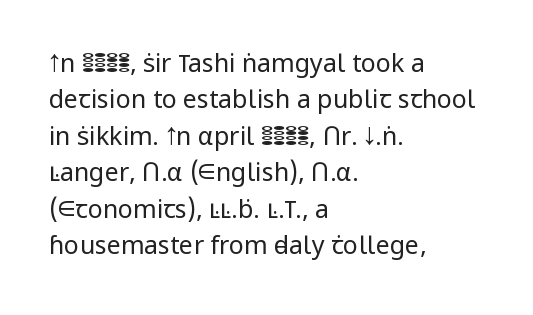
Q: Is the text bold? A: No.
Q: Is the text italic (slanted)? A: No, it is upright.
Q: Is the text underlined? A: No.
Q: How is the paragraph aligned? A: Left-aligned.
Q: Is the spacing between letters normal or unusually wide? A: Normal.
Q: Is the spacing between lines tight, normal or loose? A: Normal.
